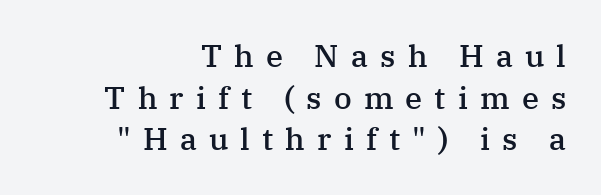
{"serif": "yes", "italic": "no", "bold": "semi", "weight": "semibold", "width": "normal", "stroke_contrast": "medium", "x_height": "medium", "monospaced": "no", "underline": "no", "align": "right", "line_spacing": "normal", "line_spacing_ratio": 1.34, "letter_spacing": "wide", "letter_spacing_em": 0.39, "glyph_px": 31}
